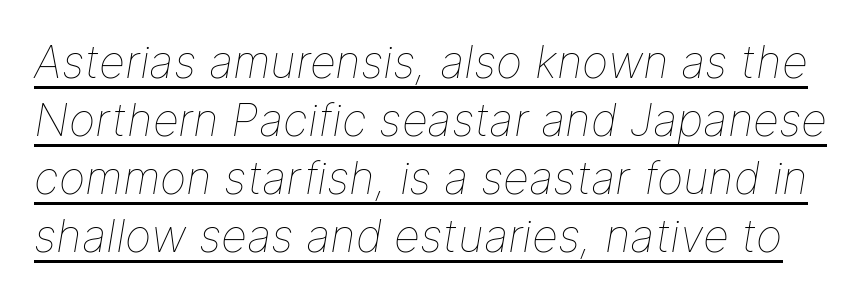
{"italic": "yes", "lean": "right", "slant_degrees": 9, "bold": "no", "weight": "thin", "width": "normal", "stroke_contrast": "low", "x_height": "medium", "monospaced": "no", "underline": "yes", "line_spacing": "normal", "line_spacing_ratio": 1.29, "letter_spacing": "normal", "letter_spacing_em": 0.0, "glyph_px": 45}
